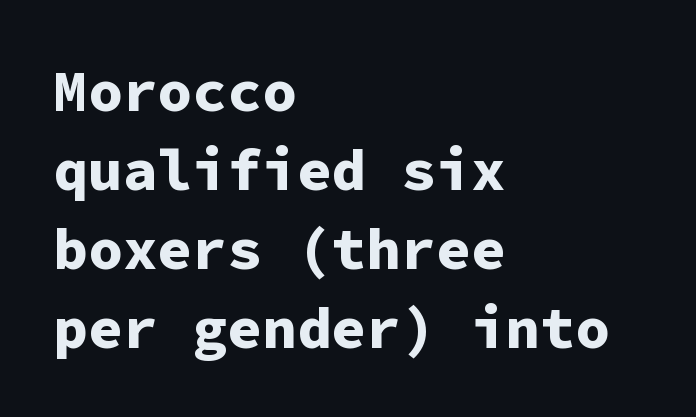
Check where the strokes stop: nothing finishes them off — pure sans. Every character here occupies the same horizontal width, giving the sample a typewriter-like rhythm. The passage shown has conventional tracking throughout. Regarding leading, the lines here are spaced in the standard way. Rendered with straight, roman letterforms. The setting favours the left margin, as ordinary paragraphs usually do.
